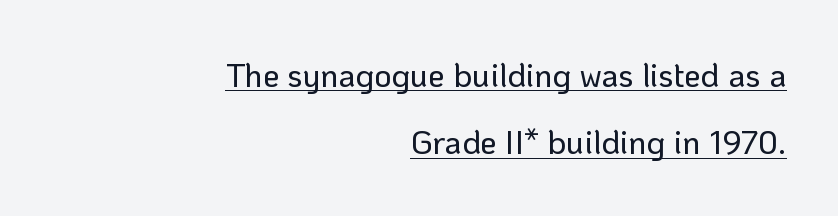
{"serif": "no", "italic": "no", "width": "normal", "stroke_contrast": "low", "x_height": "medium", "monospaced": "no", "underline": "yes", "align": "right", "line_spacing": "loose", "line_spacing_ratio": 2.04, "letter_spacing": "normal", "letter_spacing_em": 0.0, "glyph_px": 33}
